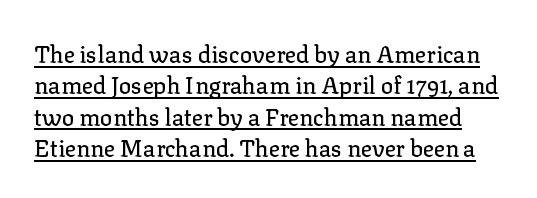
The image shows 23 px text type, upright; set normal line spacing (1.36x), normal letter spacing, underlined.
